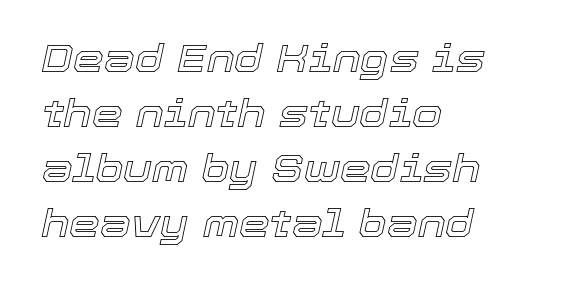
The image shows 39 px text type, italic (leaning right); set left-aligned, normal line spacing (1.41x), normal letter spacing, not underlined; a medium x-height.
